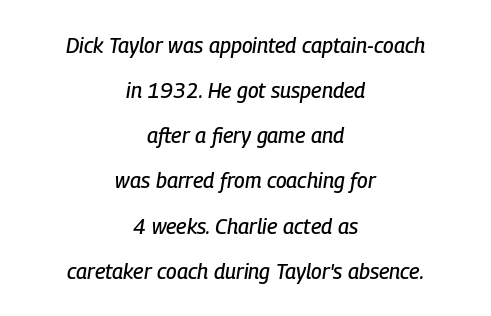
Every row of glyphs is offset so its center matches the block's center. The typography opts for an oblique posture over an upright one. This sample uses plain, unmodified letter spacing. No word sits above an underline. Vertical spacing — loose.
